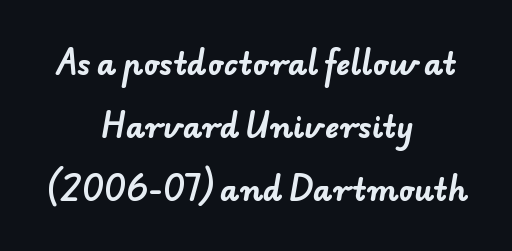
{"serif": "no", "bold": "yes", "weight": "bold", "width": "normal", "stroke_contrast": "low", "x_height": "small", "monospaced": "no", "underline": "no", "align": "center", "line_spacing": "loose", "line_spacing_ratio": 2.1, "letter_spacing": "normal", "letter_spacing_em": 0.0, "glyph_px": 30}
